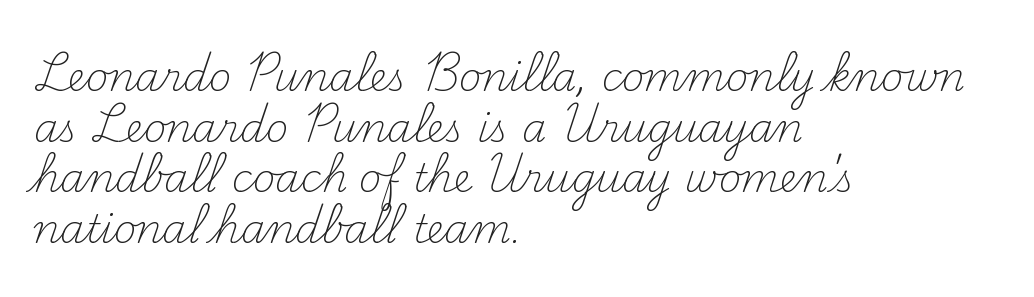
Every row of glyphs begins at an identical x-position on the left. Stroke mass is kept to a normal reading level or below. Does the leading feel generous? No, just average. The specimen omits any rule beneath the text block's lines.
